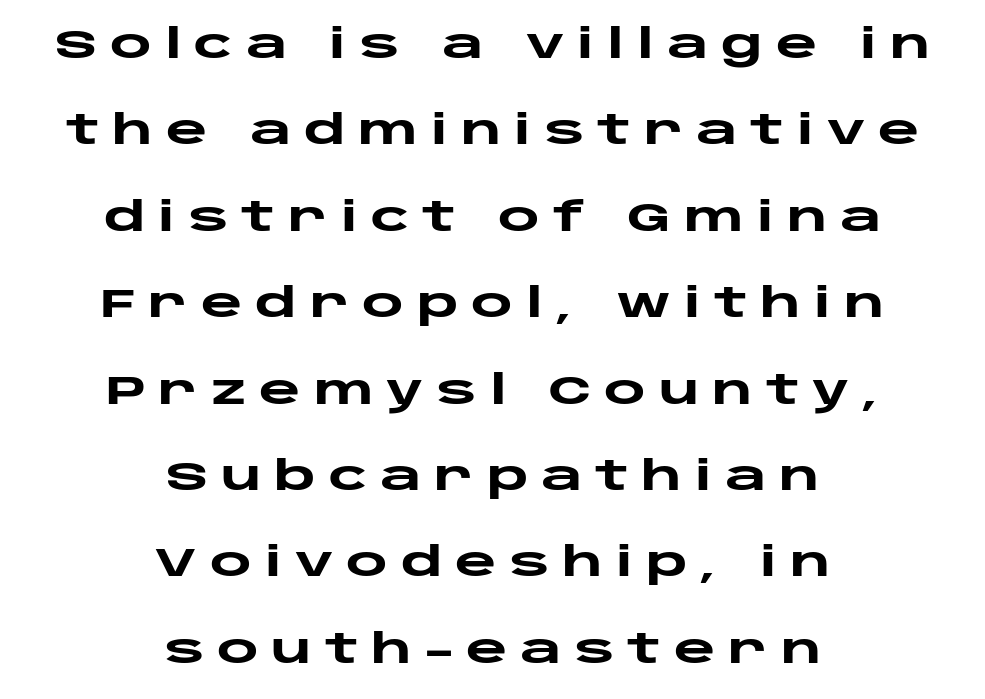
Q: Is the text bold? A: Yes.
Q: Is the text italic (slanted)? A: No, it is upright.
Q: Is the typeface a serif or a sans-serif typeface? A: Sans-serif.
Q: Is the text underlined? A: No.
Q: How is the paragraph aligned? A: Centered.
Q: Is the spacing between letters normal or unusually wide? A: Unusually wide.
Q: Is the spacing between lines tight, normal or loose? A: Loose.
Q: Width (condensed, normal, or wide)? A: Wide.
Q: Stroke contrast? A: Low.
Q: x-height? A: Large.
Q: Monospaced? A: No.
